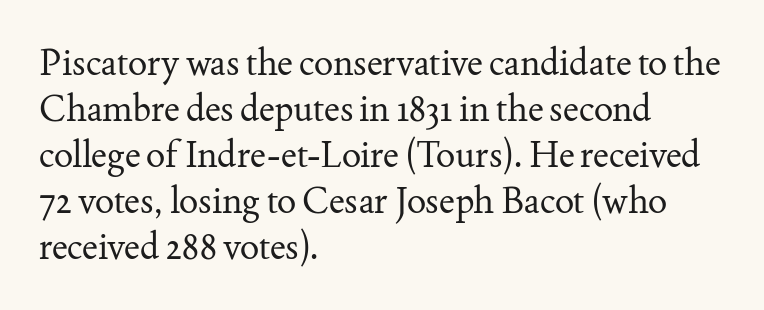
The image shows 36 px regular-weight serif type, upright; set left-aligned, normal line spacing (1.28x), normal letter spacing, not underlined; medium stroke contrast and a small x-height.
